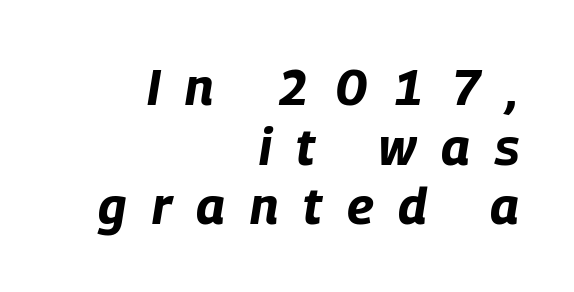
Q: Is the text bold? A: Yes.
Q: Is the text italic (slanted)? A: Yes, it leans right by about 9 degrees.
Q: Is the text underlined? A: No.
Q: How is the paragraph aligned? A: Right-aligned.
Q: Is the spacing between letters normal or unusually wide? A: Unusually wide.
Q: Width (condensed, normal, or wide)? A: Condensed.
Q: Stroke contrast? A: Low.
Q: x-height? A: Large.
Q: Monospaced? A: No.
